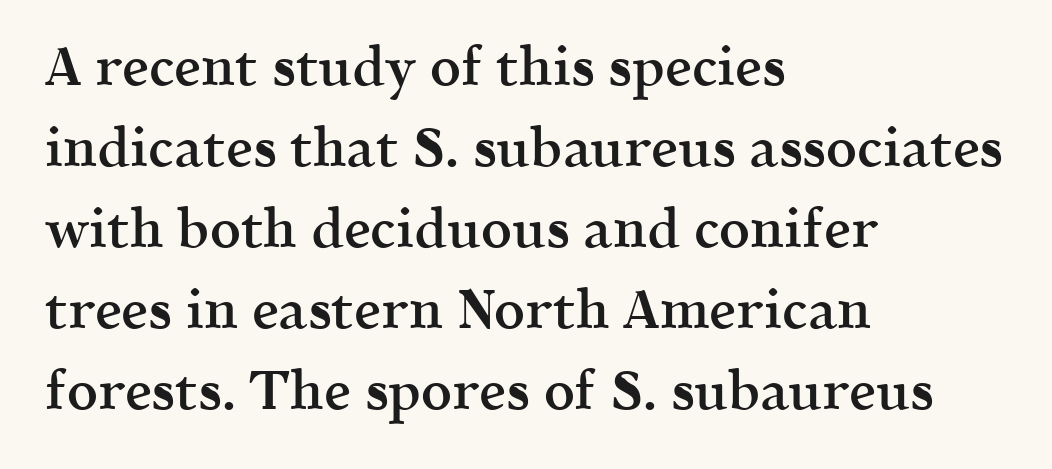
The image shows 54 px semibold serif type, upright; set left-aligned, normal line spacing (1.5x), normal letter spacing, not underlined; a medium x-height.
